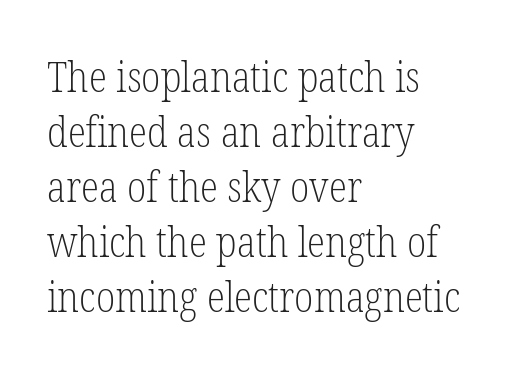
Tall strokes in this sample are plumb rather than angled. Here the designer chose a conventional face with non-uniform glyph widths. Stem width sits at or under what a default text font uses. The text block is weighted toward the left margin, trailing off unevenly rightward. The space beneath each line is pristine and unruled.
